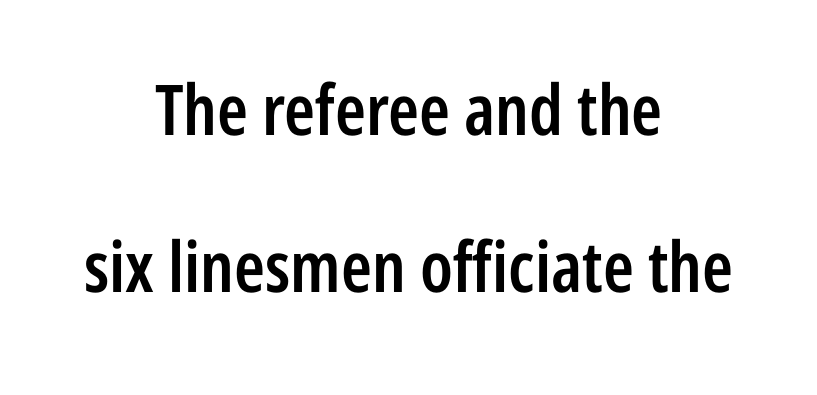
This sample uses a sans-serif face. Proportional: the letters do not fall into vertical columns. Vertically, the passage feels expansive, rows floating well apart. In CSS terms this would be text-align: center.
